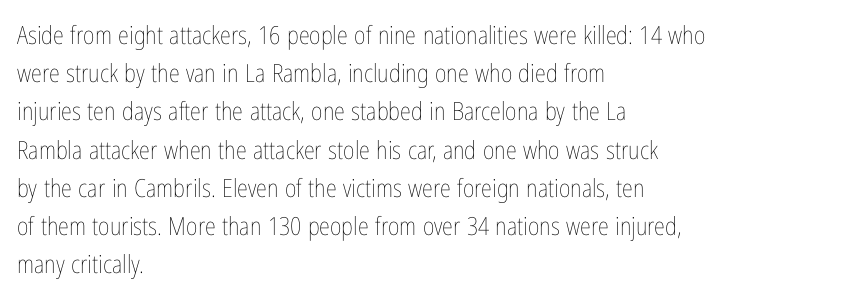
The glyphs are unaccompanied by any horizontal stroke below them. Posture: vertical. These lines keep a tight, regular rhythm from letter to letter. Interline gaps are of average width in this sample. The paragraph shown leans on its left margin.
